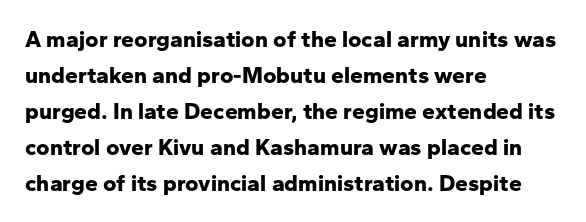
The image shows 23 px bold type, upright; set left-aligned, normal line spacing (1.56x), normal letter spacing, not underlined.
